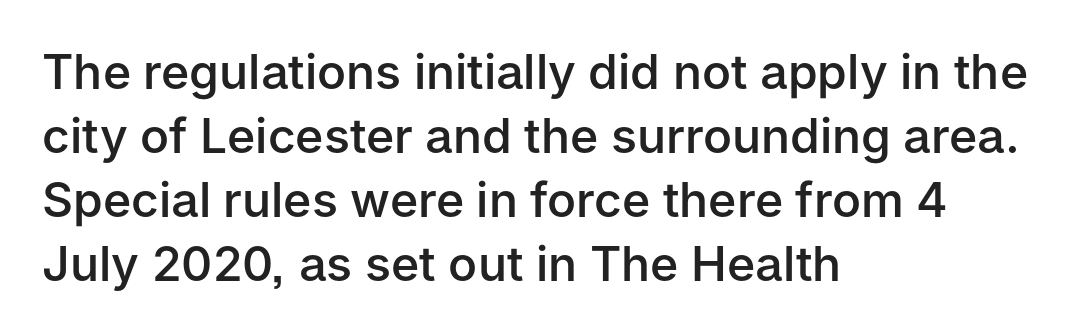
The image shows 48 px semibold sans-serif type, upright; set left-aligned, normal line spacing (1.33x), normal letter spacing, not underlined; low stroke contrast and a medium x-height.
